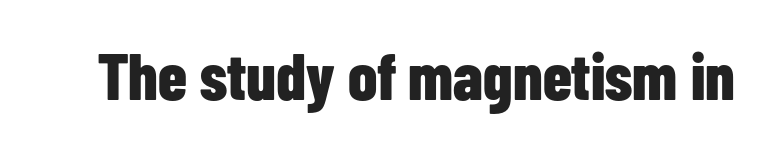
{"serif": "no", "italic": "no", "bold": "yes", "weight": "bold", "width": "condensed", "stroke_contrast": "low", "x_height": "medium", "monospaced": "no", "underline": "no", "letter_spacing": "normal", "letter_spacing_em": 0.0, "glyph_px": 66}
